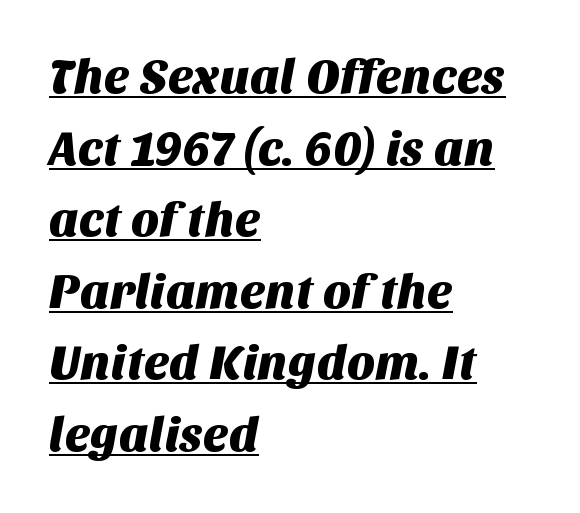
Here the designer chose a conventional face with non-uniform glyph widths. Does a line run under the words? Yes, clearly. No extra tracking has been applied to these lines. Where is the straight margin? On the left. The typeface chosen for these lines omits serifs. Notice how descenders clear the ascenders below comfortably — that's standard leading.
